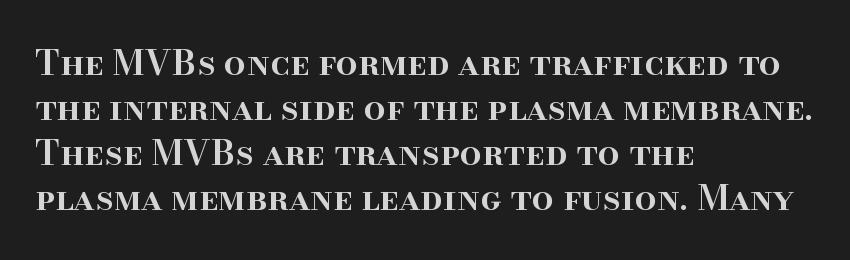
{"serif": "yes", "italic": "no", "bold": "semi", "weight": "semibold", "width": "normal", "stroke_contrast": "high", "x_height": "small", "monospaced": "no", "underline": "no", "align": "left", "line_spacing": "normal", "line_spacing_ratio": 1.29, "letter_spacing": "normal", "letter_spacing_em": 0.0, "glyph_px": 35}
